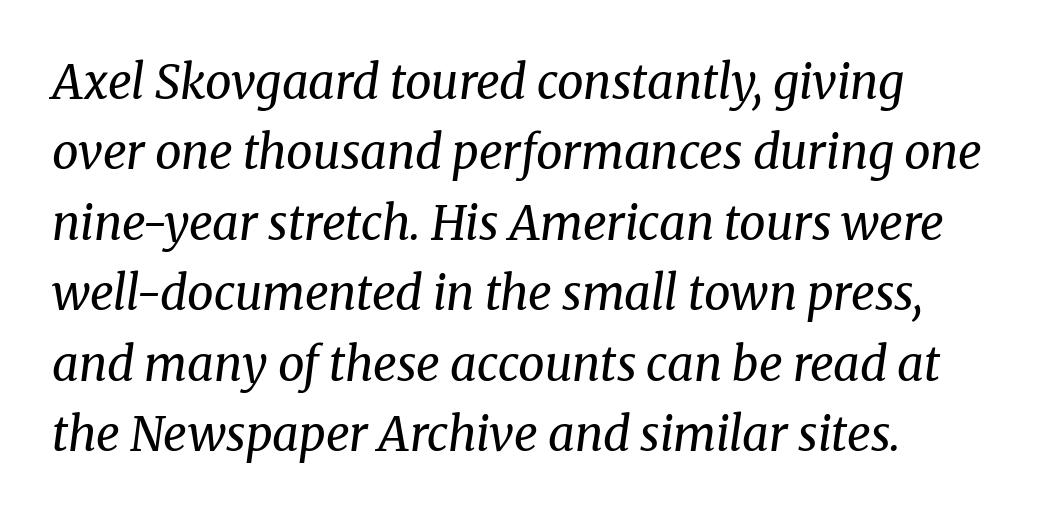
Q: Is the text bold? A: No.
Q: Is the text italic (slanted)? A: Yes, it leans right by about 8 degrees.
Q: Is the typeface a serif or a sans-serif typeface? A: Serif.
Q: Is the text underlined? A: No.
Q: Is the spacing between letters normal or unusually wide? A: Normal.
Q: Is the spacing between lines tight, normal or loose? A: Normal.
Q: Width (condensed, normal, or wide)? A: Normal.
Q: Stroke contrast? A: Medium.
Q: x-height? A: Medium.
Q: Monospaced? A: No.
